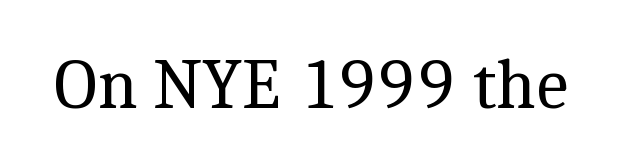
Q: Is the text bold? A: No.
Q: Is the text italic (slanted)? A: No, it is upright.
Q: Is the typeface a serif or a sans-serif typeface? A: Serif.
Q: Is the text underlined? A: No.
Q: Is the spacing between letters normal or unusually wide? A: Normal.
Q: Width (condensed, normal, or wide)? A: Normal.
Q: x-height? A: Medium.
Q: Monospaced? A: No.
